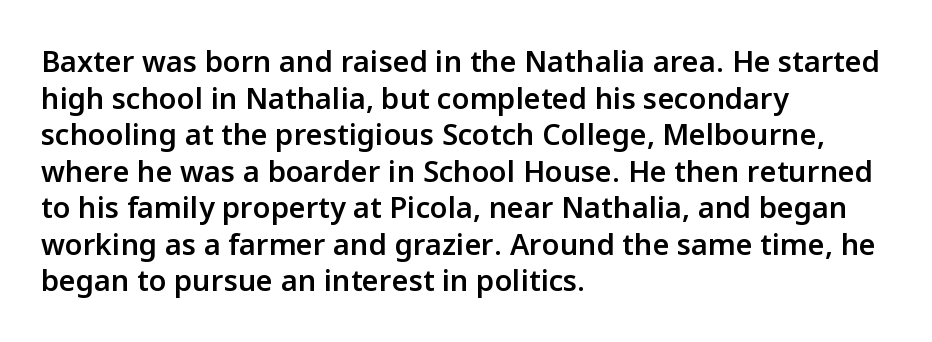
{"serif": "no", "italic": "no", "bold": "semi", "weight": "semibold", "width": "normal", "stroke_contrast": "low", "x_height": "medium", "monospaced": "no", "underline": "no", "align": "left", "line_spacing": "normal", "line_spacing_ratio": 1.26, "letter_spacing": "normal", "letter_spacing_em": 0.0, "glyph_px": 29}
